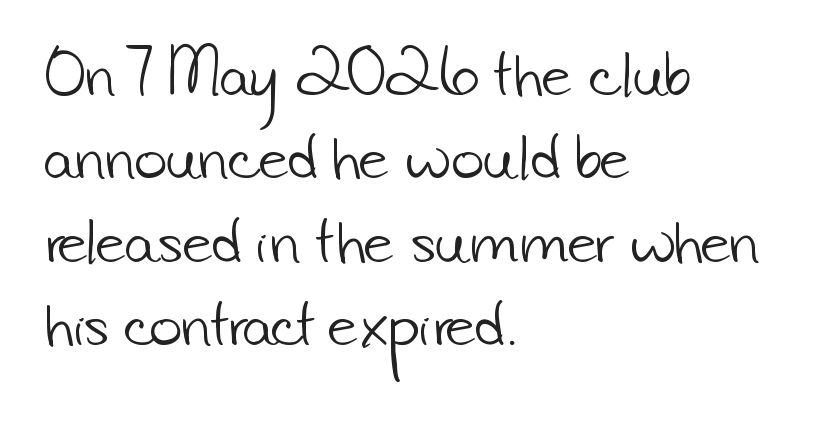
Descenders hang freely into open space. Interline gaps are of average width in this sample. The rendering uses natural spacing where letterforms have individual widths. Note: no serifs on the glyphs. Words appear dense and cohesive because spacing is normal.
